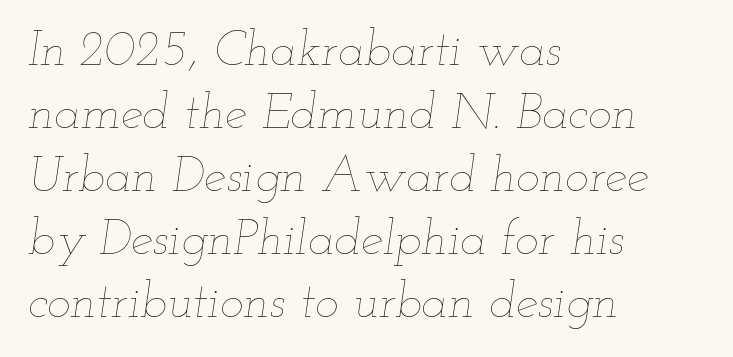
The image shows 50 px thin, wide type, italic (leaning right); set left-aligned, normal line spacing (1.26x), normal letter spacing, not underlined; low stroke contrast and a small x-height.
